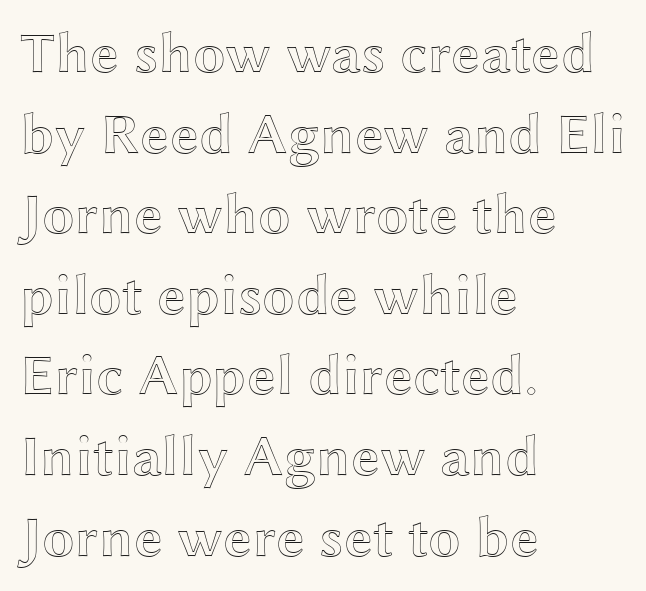
{"italic": "no", "width": "wide", "x_height": "medium", "monospaced": "no", "underline": "no", "align": "left", "line_spacing": "normal", "line_spacing_ratio": 1.39, "letter_spacing": "normal", "letter_spacing_em": 0.0, "glyph_px": 58}
